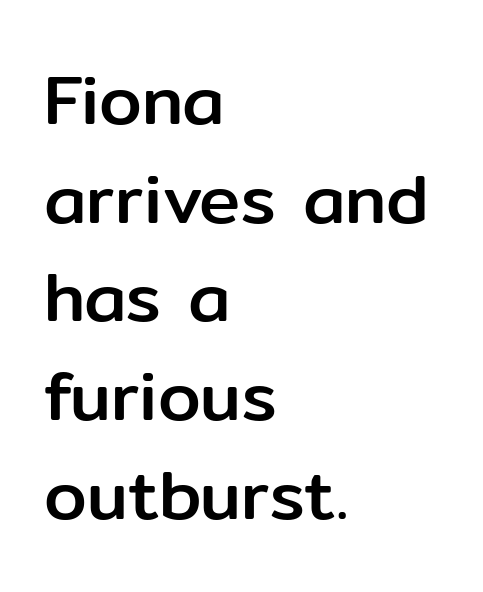
Q: Is the text italic (slanted)? A: No, it is upright.
Q: Is the typeface a serif or a sans-serif typeface? A: Sans-serif.
Q: Is the text underlined? A: No.
Q: How is the paragraph aligned? A: Left-aligned.
Q: Is the spacing between letters normal or unusually wide? A: Normal.
Q: Is the spacing between lines tight, normal or loose? A: Normal.
Q: Width (condensed, normal, or wide)? A: Normal.
Q: Stroke contrast? A: Low.
Q: x-height? A: Medium.
Q: Monospaced? A: No.
